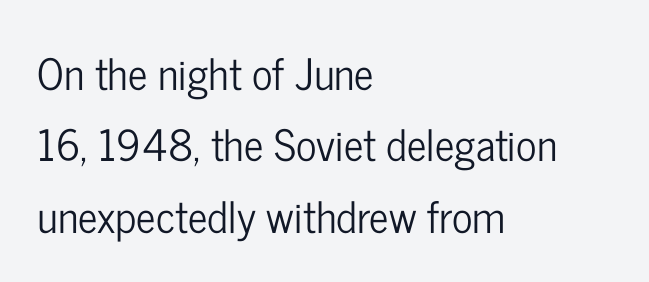
The image shows 43 px condensed sans-serif type, upright; set left-aligned, normal line spacing (1.66x), normal letter spacing, not underlined; low stroke contrast and a medium x-height.
